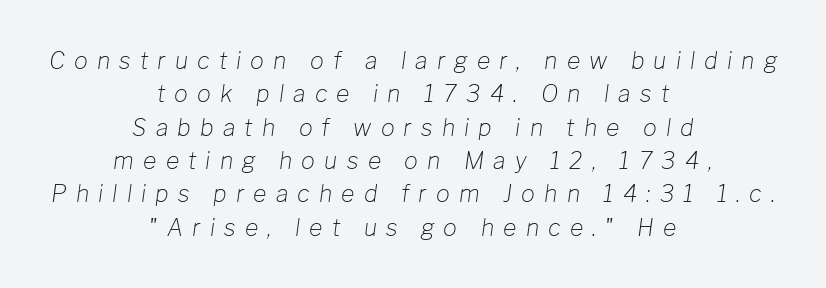
Q: Is the text bold? A: No.
Q: Is the text italic (slanted)? A: Yes, it leans right by about 8 degrees.
Q: Is the text underlined? A: No.
Q: How is the paragraph aligned? A: Centered.
Q: Is the spacing between letters normal or unusually wide? A: Unusually wide.
Q: Is the spacing between lines tight, normal or loose? A: Normal.
